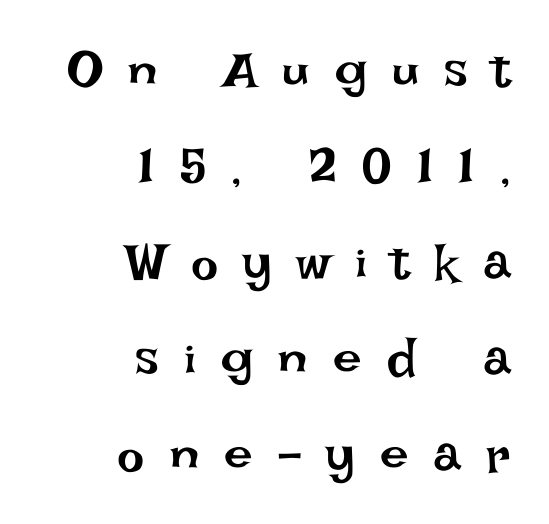
{"italic": "no", "bold": "no", "weight": "regular", "width": "normal", "stroke_contrast": "low", "x_height": "large", "monospaced": "no", "underline": "no", "align": "right", "line_spacing_ratio": 1.88, "letter_spacing": "wide", "letter_spacing_em": 0.49, "glyph_px": 51}
